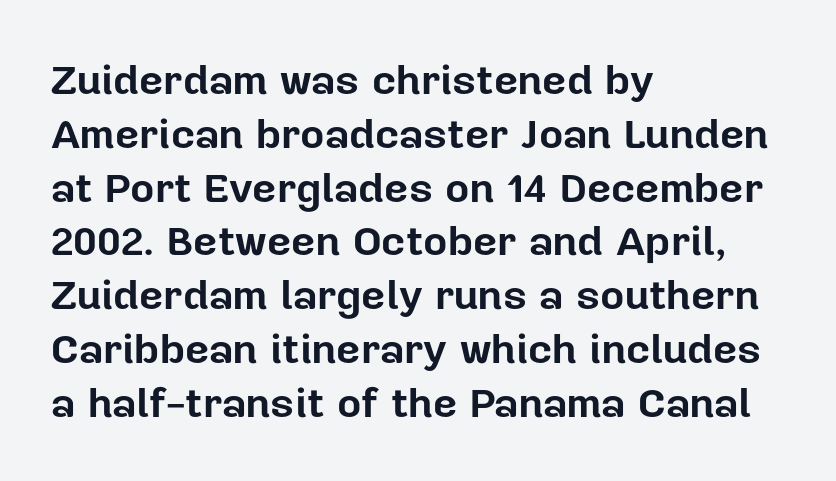
The image shows 42 px bold sans-serif type, upright; set left-aligned, normal line spacing (1.28x), normal letter spacing, not underlined; low stroke contrast and a medium x-height.
